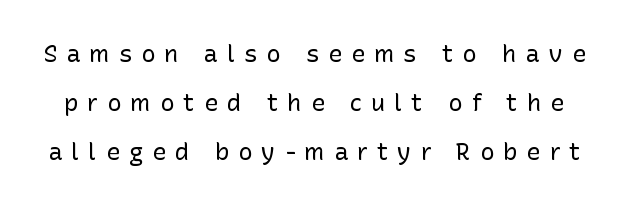
Q: Is the text bold? A: No.
Q: Is the text italic (slanted)? A: No, it is upright.
Q: Is the text underlined? A: No.
Q: Is the spacing between letters normal or unusually wide? A: Unusually wide.
Q: Is the spacing between lines tight, normal or loose? A: Loose.
